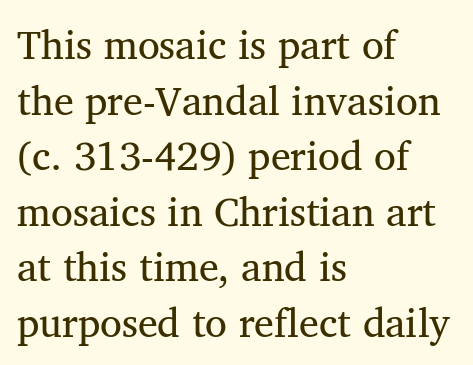
{"serif": "yes", "italic": "no", "width": "normal", "stroke_contrast": "medium", "x_height": "medium", "monospaced": "no", "underline": "no", "align": "left", "line_spacing": "normal", "line_spacing_ratio": 1.39, "letter_spacing": "normal", "letter_spacing_em": 0.0, "glyph_px": 40}
